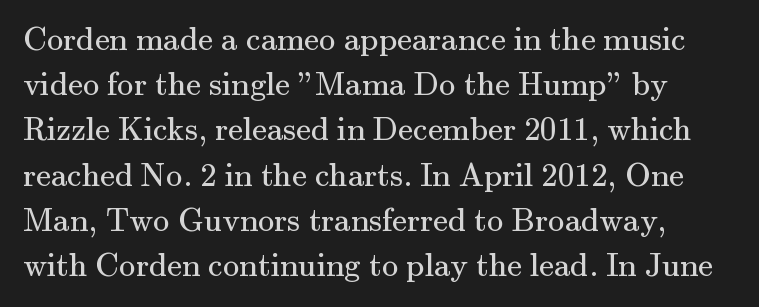
Little horizontal feet cap the strokes, marking this as serif type. Counters stay open thanks to moderate or lighter strokes. Here the glyphs are tracked normally, forming tight word shapes. A normal amount of white space separates one row of letters from the next. The space directly below the letters is spotless.
